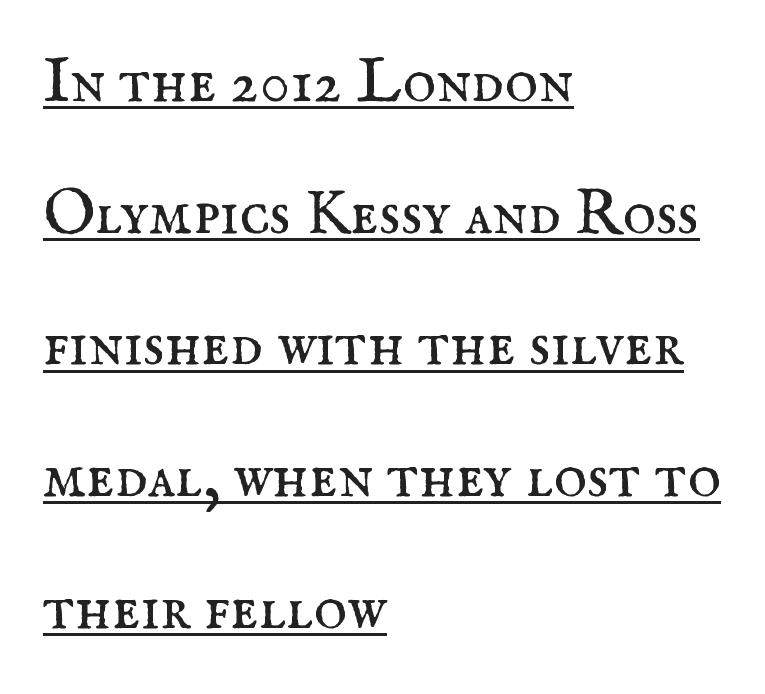
{"serif": "yes", "italic": "no", "bold": "no", "weight": "regular", "width": "normal", "stroke_contrast": "medium", "x_height": "small", "monospaced": "no", "underline": "yes", "align": "left", "line_spacing": "loose", "line_spacing_ratio": 2.09, "letter_spacing": "normal", "letter_spacing_em": 0.0, "glyph_px": 63}
